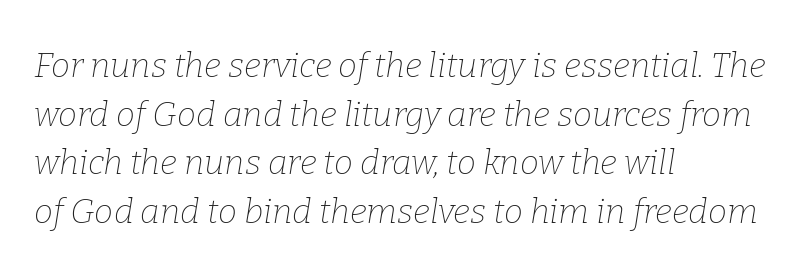
The image shows 34 px thin serif type, italic (leaning right); set left-aligned, normal line spacing (1.43x), normal letter spacing, not underlined; low stroke contrast and a medium x-height.
